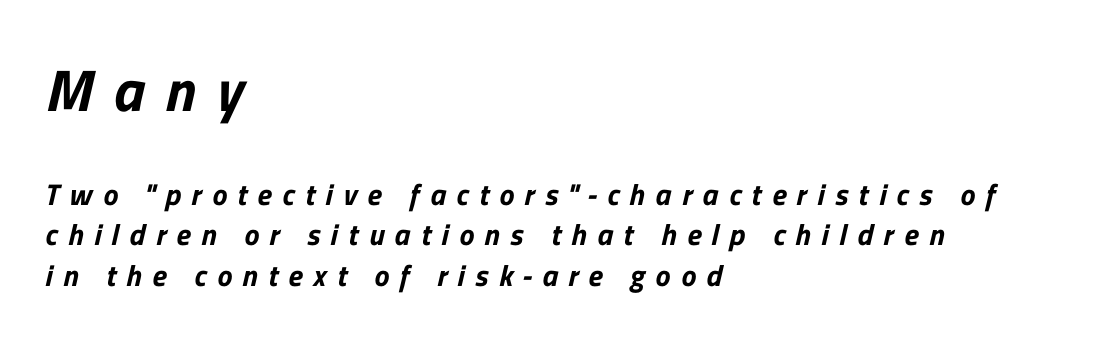
Honestly, the letter spacing is so wide it's the main thing you notice. Notice how descenders clear the ascenders below comfortably — that's standard leading. Type without underlining. The lines in this sample share a left origin and differ only in where they stop.
